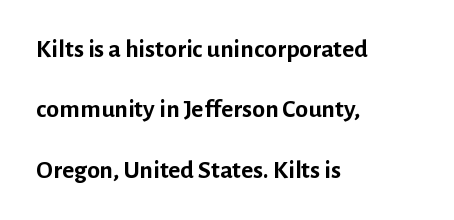
The image shows 26 px bold type, upright; set left-aligned, loose line spacing (2.32x), normal letter spacing, not underlined.
